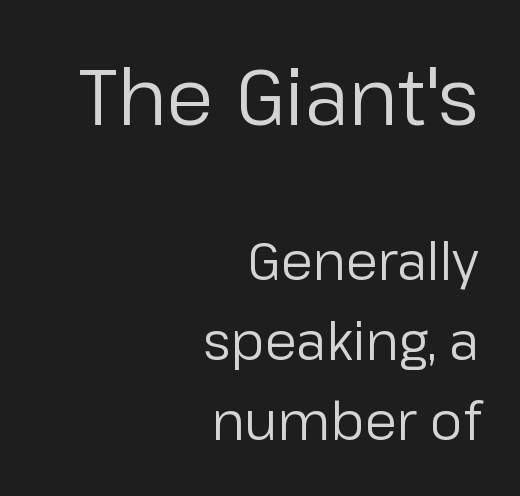
The passage shown begins with its larger block and ends with its smaller one. Unmarked baselines from the first word to the last. The face used here is rendered with its standard letterfit. Unlike a traditional serif, this face leaves its strokes unadorned.
